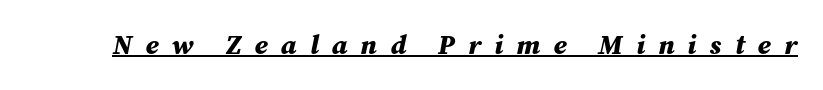
{"italic": "yes", "lean": "right", "slant_degrees": 12, "bold": "yes", "underline": "yes", "letter_spacing": "wide", "letter_spacing_em": 0.49, "glyph_px": 27}
